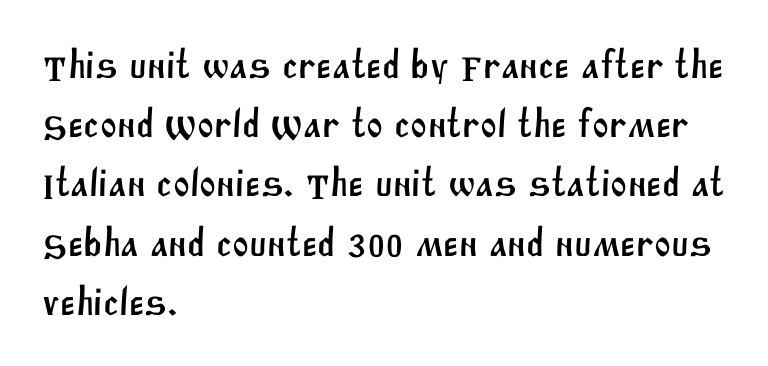
{"serif": "no", "width": "normal", "stroke_contrast": "medium", "x_height": "large", "monospaced": "no", "underline": "no", "align": "left", "line_spacing": "normal", "line_spacing_ratio": 1.48, "letter_spacing": "normal", "letter_spacing_em": 0.0, "glyph_px": 40}
